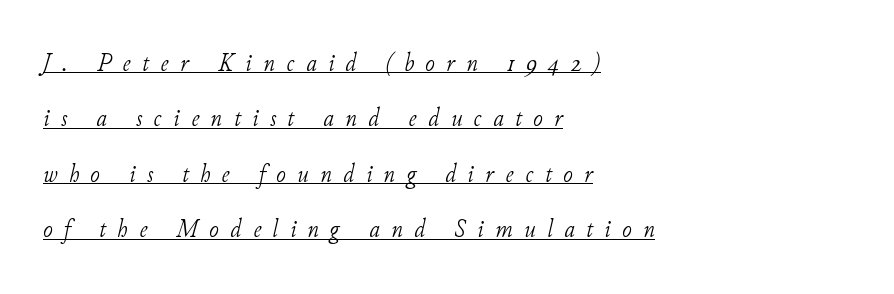
{"italic": "yes", "lean": "right", "slant_degrees": 11, "bold": "no", "underline": "yes", "align": "left", "line_spacing": "loose", "line_spacing_ratio": 2.13, "letter_spacing": "wide", "letter_spacing_em": 0.44, "glyph_px": 26}
